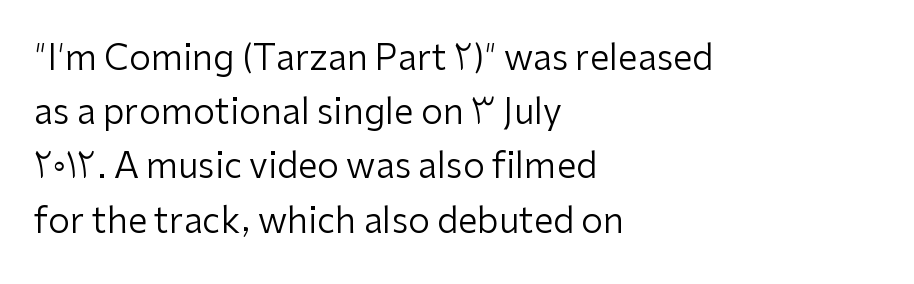
Q: Is the text bold? A: No.
Q: Is the text italic (slanted)? A: No, it is upright.
Q: Is the typeface a serif or a sans-serif typeface? A: Sans-serif.
Q: Is the text underlined? A: No.
Q: How is the paragraph aligned? A: Left-aligned.
Q: Is the spacing between letters normal or unusually wide? A: Normal.
Q: Is the spacing between lines tight, normal or loose? A: Normal.
Q: Width (condensed, normal, or wide)? A: Normal.
Q: Stroke contrast? A: Low.
Q: x-height? A: Medium.
Q: Monospaced? A: No.
